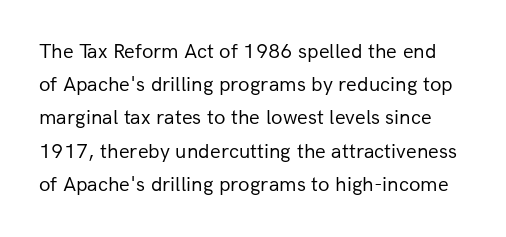
Q: Is the text bold? A: No.
Q: Is the text italic (slanted)? A: No, it is upright.
Q: Is the text underlined? A: No.
Q: Is the spacing between letters normal or unusually wide? A: Normal.
Q: Is the spacing between lines tight, normal or loose? A: Normal.
